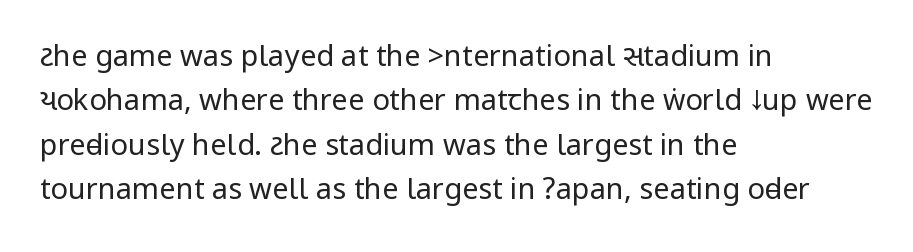
Q: Is the text bold? A: No.
Q: Is the text italic (slanted)? A: No, it is upright.
Q: Is the typeface a serif or a sans-serif typeface? A: Sans-serif.
Q: Is the text underlined? A: No.
Q: How is the paragraph aligned? A: Left-aligned.
Q: Is the spacing between letters normal or unusually wide? A: Normal.
Q: Is the spacing between lines tight, normal or loose? A: Normal.
Q: Width (condensed, normal, or wide)? A: Condensed.
Q: Stroke contrast? A: Low.
